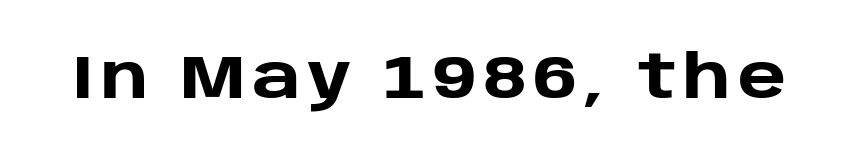
{"serif": "no", "italic": "no", "bold": "yes", "weight": "heavy", "width": "normal", "stroke_contrast": "low", "x_height": "large", "monospaced": "no", "underline": "no", "glyph_px": 61}
